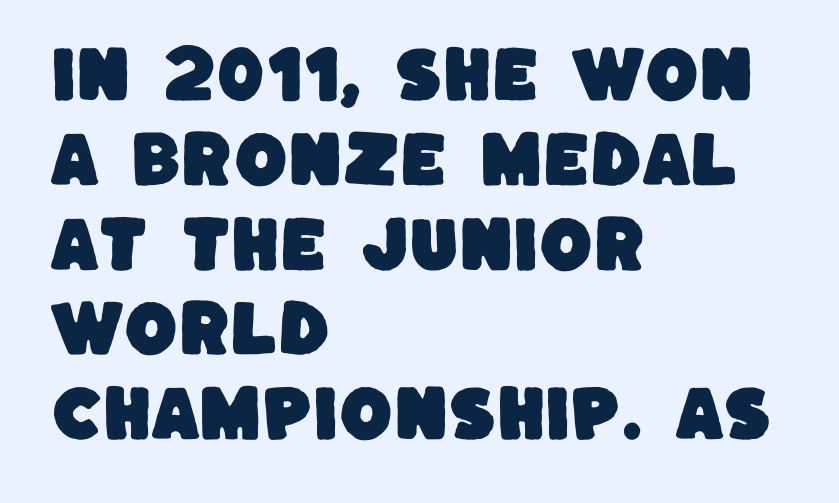
Leftover space on each line is placed entirely after the last word. Here the designer chose a conventional face with non-uniform glyph widths. Each row of text sits above clean, open space. Glyph-to-glyph distance matches everyday printed text. Notice how descenders clear the ascenders below comfortably — that's standard leading.
